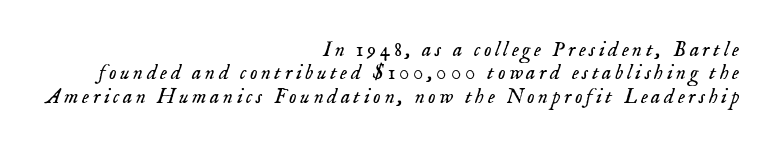
The image shows 21 px text type, italic (leaning right); set right-aligned, tight line spacing (1.11x), not underlined.
